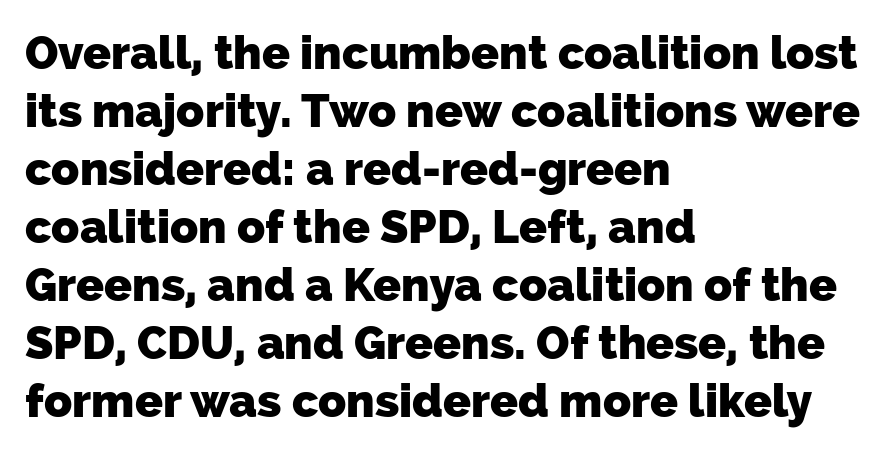
The rendering keeps characters at their native spacing. Where is the straight margin? On the left. The typeface chosen for these lines omits serifs. Baseline-to-baseline distance is the conventional proportion of letter height. Character widths vary here, with narrow letters taking less room than wide ones.
